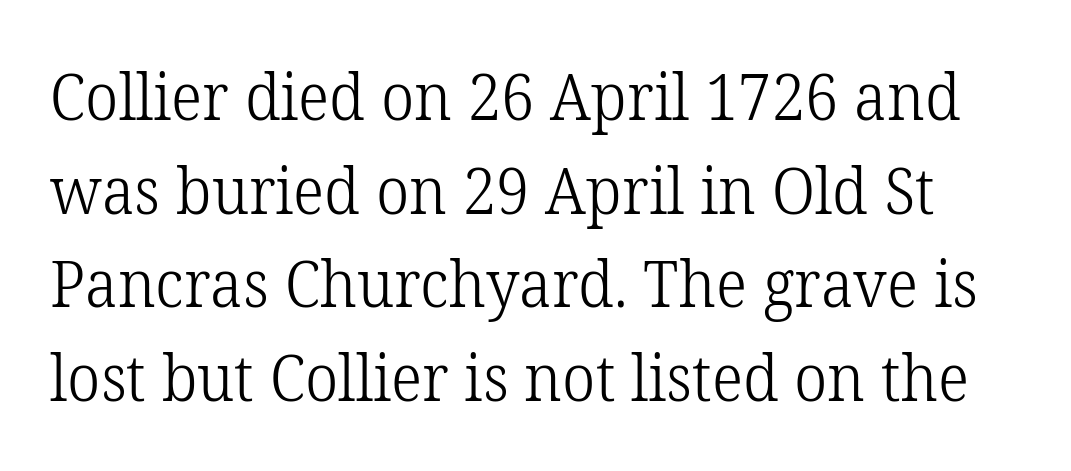
{"serif": "yes", "italic": "no", "bold": "no", "weight": "light", "width": "normal", "stroke_contrast": "low", "x_height": "medium", "monospaced": "no", "underline": "no", "line_spacing": "normal", "line_spacing_ratio": 1.44, "letter_spacing": "normal", "letter_spacing_em": 0.0, "glyph_px": 65}
